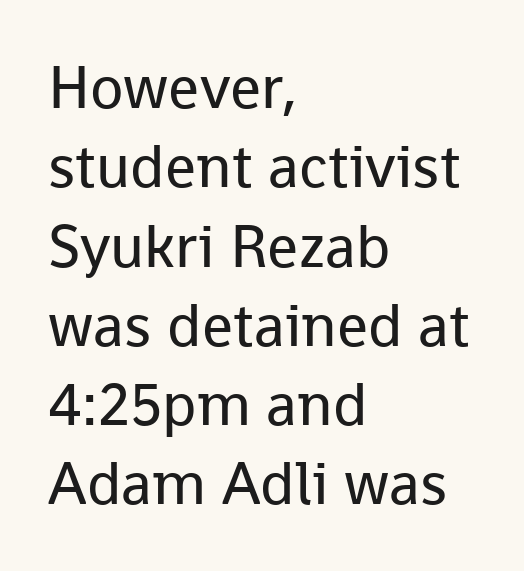
Q: Is the text bold? A: No.
Q: Is the text italic (slanted)? A: No, it is upright.
Q: Is the typeface a serif or a sans-serif typeface? A: Sans-serif.
Q: Is the text underlined? A: No.
Q: How is the paragraph aligned? A: Left-aligned.
Q: Is the spacing between letters normal or unusually wide? A: Normal.
Q: Is the spacing between lines tight, normal or loose? A: Normal.
Q: Width (condensed, normal, or wide)? A: Normal.
Q: Stroke contrast? A: Low.
Q: x-height? A: Medium.
Q: Monospaced? A: No.
